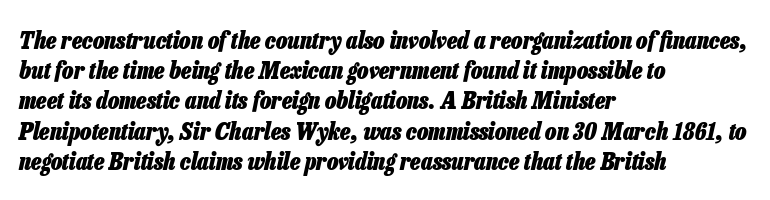
The type is set solid horizontally, with unmodified tracking. Every character sits at an angle, as italics do. Clear beneath every line of the passage. Caption: multi-line text, flush left, ragged right.
